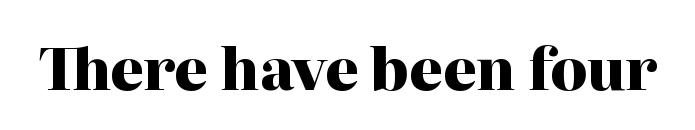
The image shows 57 px heavy serif type, upright; set normal letter spacing, not underlined; high stroke contrast and a medium x-height.
